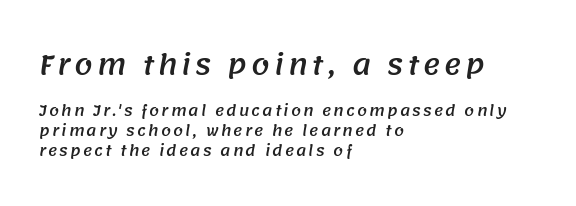
The image shows 26 px text type; set left-aligned, normal line spacing (1.43x), not underlined; the first (top) block is 1.86x larger.
